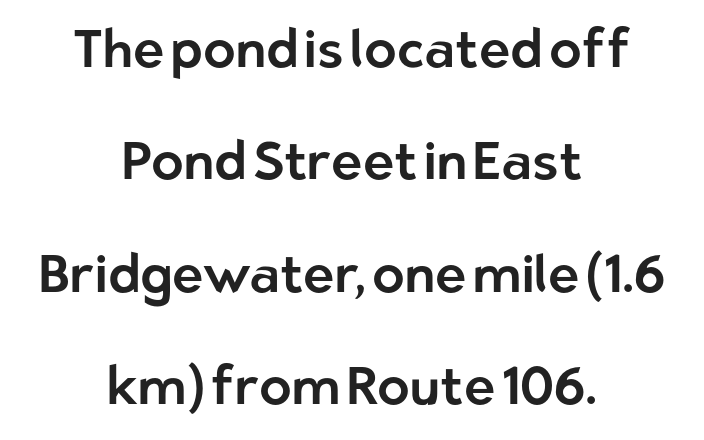
{"serif": "no", "italic": "no", "width": "normal", "stroke_contrast": "low", "x_height": "medium", "monospaced": "no", "underline": "no", "align": "center", "line_spacing": "loose", "line_spacing_ratio": 2.12, "letter_spacing": "normal", "letter_spacing_em": 0.0, "glyph_px": 53}
